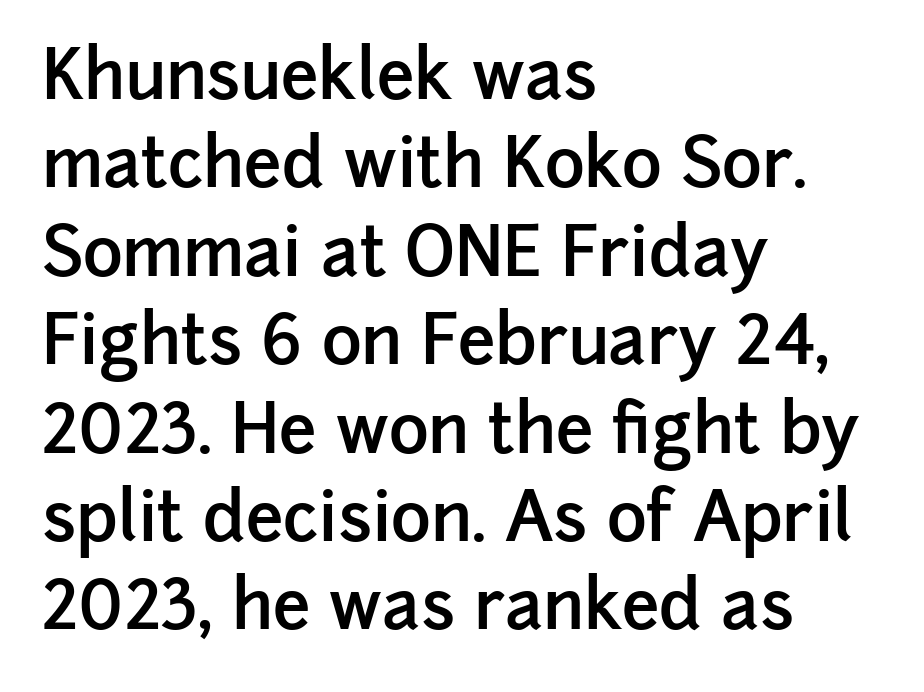
{"serif": "no", "italic": "no", "bold": "semi", "weight": "semibold", "width": "normal", "stroke_contrast": "low", "x_height": "medium", "monospaced": "no", "underline": "no", "align": "left", "line_spacing": "normal", "line_spacing_ratio": 1.3, "letter_spacing": "normal", "letter_spacing_em": 0.0, "glyph_px": 68}
